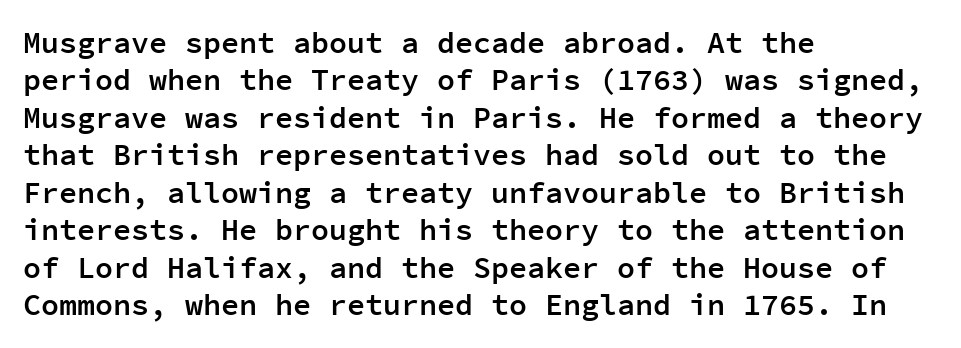
{"serif": "no", "italic": "no", "bold": "semi", "weight": "semibold", "width": "normal", "stroke_contrast": "low", "x_height": "medium", "monospaced": "yes", "underline": "no", "align": "left", "line_spacing": "normal", "line_spacing_ratio": 1.25, "letter_spacing": "normal", "letter_spacing_em": 0.0, "glyph_px": 30}
